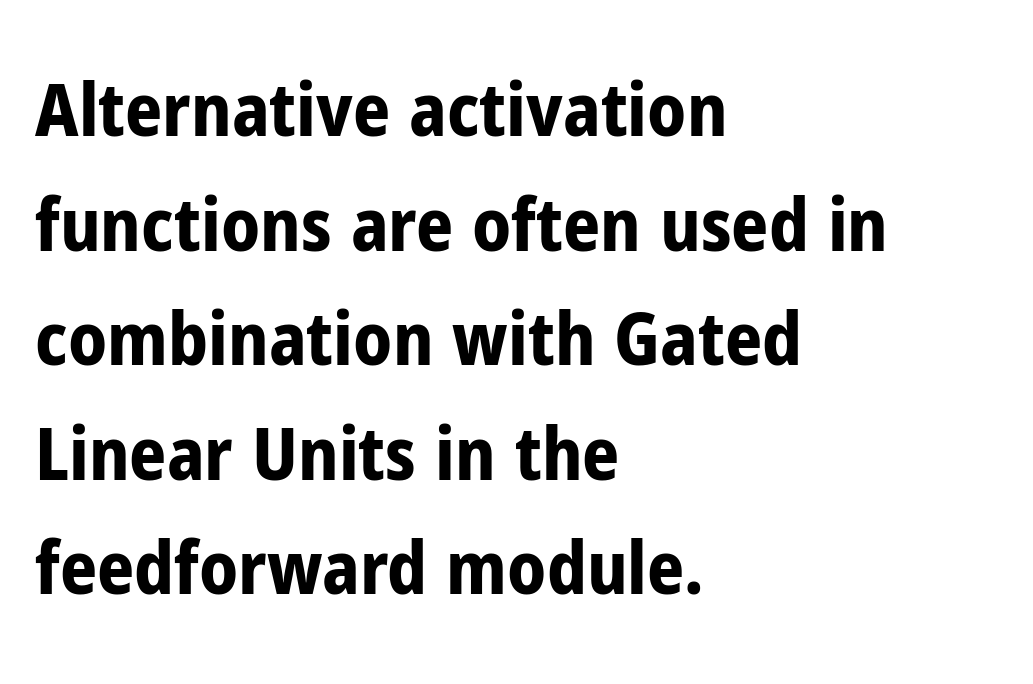
Horizontal bands of white between lines are of average thickness. Notice how the stems are strictly vertical — no italics here. A bare baseline throughout the passage. Typographically, this falls in the sans-serif category. Each letter keeps its own natural width here, so spacing adapts to shape.
